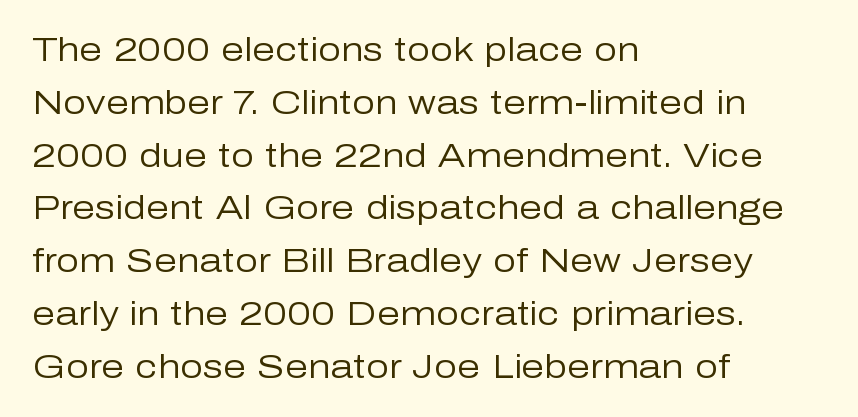
{"serif": "no", "italic": "no", "bold": "no", "weight": "regular", "width": "normal", "stroke_contrast": "low", "x_height": "medium", "monospaced": "no", "underline": "no", "align": "left", "line_spacing": "normal", "line_spacing_ratio": 1.6, "letter_spacing": "normal", "letter_spacing_em": 0.0, "glyph_px": 33}
